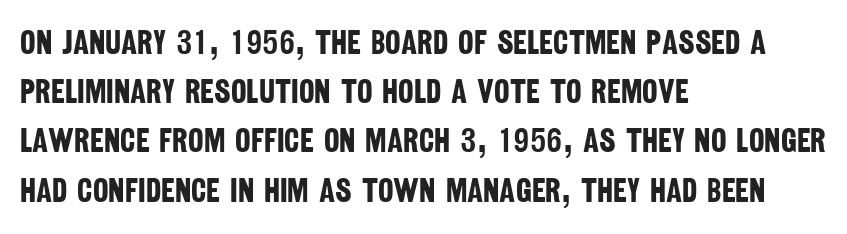
{"serif": "no", "bold": "yes", "weight": "bold", "width": "condensed", "stroke_contrast": "low", "x_height": "large", "monospaced": "no", "underline": "no", "align": "left", "line_spacing": "normal", "line_spacing_ratio": 1.49, "letter_spacing": "normal", "letter_spacing_em": 0.0, "glyph_px": 33}
